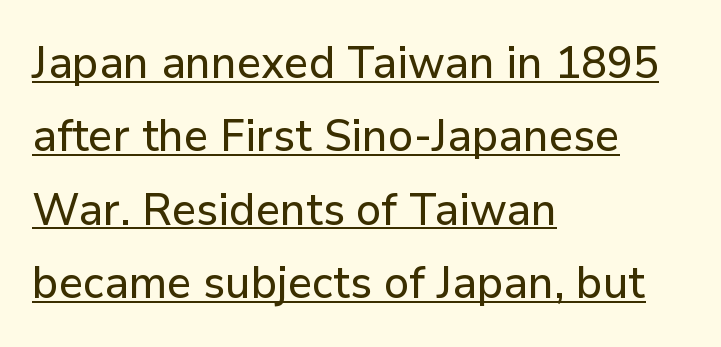
Font category for this specimen: sans-serif. Quick note: not italic, upright. If you drew a ruler down the left edge, every line would touch it. This sample keeps an unexceptional amount of space between lines. This sample has the flowing, uneven cadence of proportional lettering.
